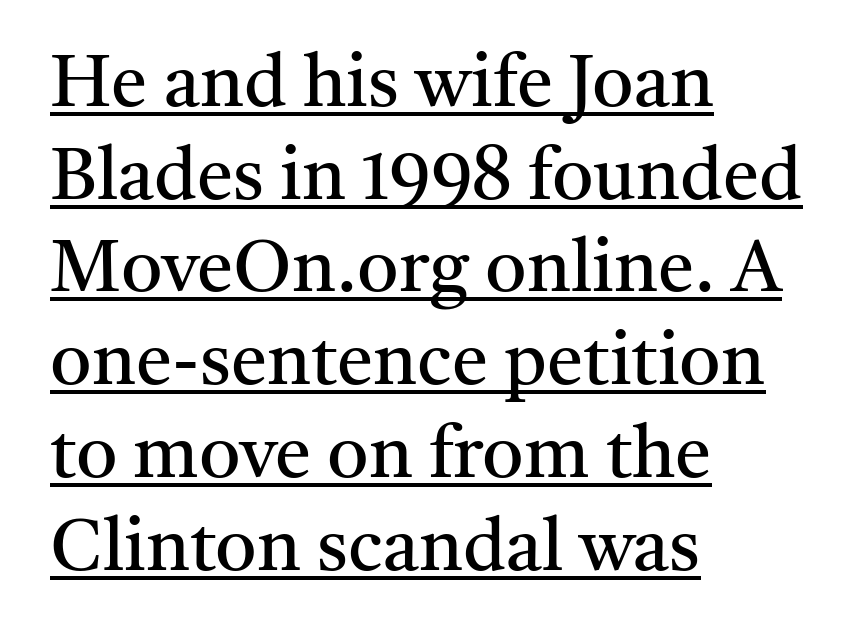
Q: Is the text bold? A: No.
Q: Is the text italic (slanted)? A: No, it is upright.
Q: Is the typeface a serif or a sans-serif typeface? A: Serif.
Q: Is the text underlined? A: Yes.
Q: How is the paragraph aligned? A: Left-aligned.
Q: Is the spacing between letters normal or unusually wide? A: Normal.
Q: Is the spacing between lines tight, normal or loose? A: Normal.
Q: Width (condensed, normal, or wide)? A: Normal.
Q: Stroke contrast? A: Medium.
Q: x-height? A: Medium.
Q: Monospaced? A: No.
